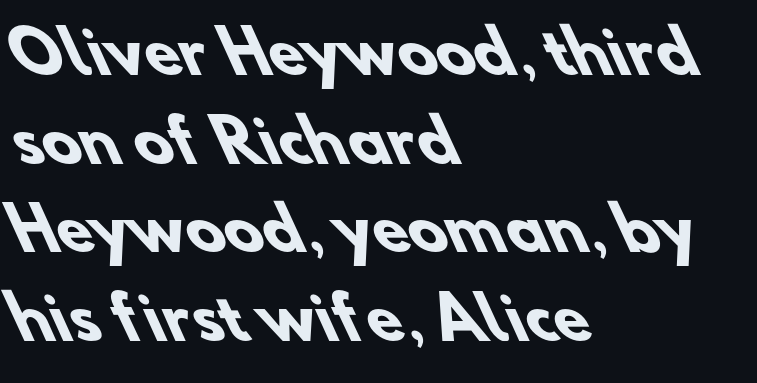
The image shows 58 px heavy sans-serif type; set left-aligned, normal line spacing (1.53x), normal letter spacing, not underlined; low stroke contrast and a small x-height.
